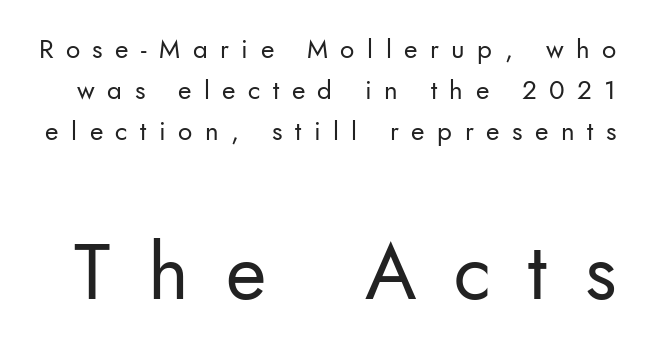
The image shows 78 px regular-weight sans-serif type, upright; set normal line spacing (1.57x), unusually wide letter spacing (+0.48 em), not underlined; the second (bottom) block is 3.0x larger; low stroke contrast and a small x-height.
